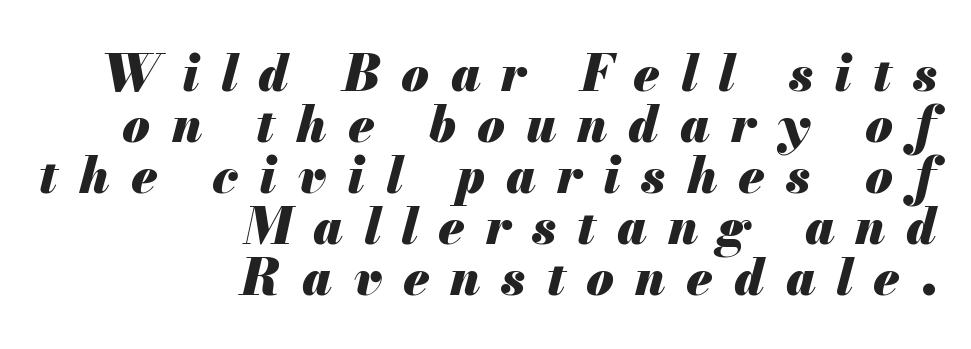
{"italic": "yes", "lean": "right", "slant_degrees": 13, "bold": "yes", "weight": "heavy", "width": "normal", "stroke_contrast": "medium", "x_height": "small", "monospaced": "no", "underline": "no", "align": "right", "line_spacing": "tight", "line_spacing_ratio": 1.02, "letter_spacing": "wide", "letter_spacing_em": 0.42, "glyph_px": 50}
